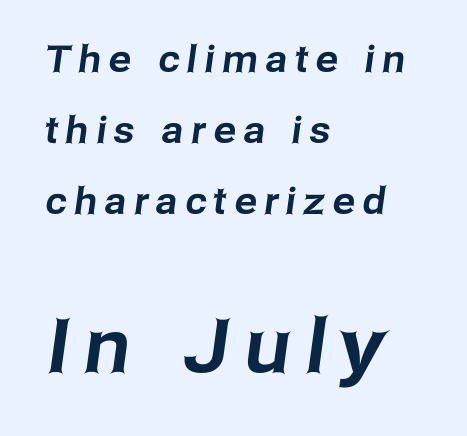
{"serif": "no", "width": "normal", "stroke_contrast": "low", "x_height": "medium", "monospaced": "no", "underline": "no", "align": "left", "line_spacing": "loose", "line_spacing_ratio": 1.92, "letter_spacing": "wide", "letter_spacing_em": 0.21, "larger_block": "second", "size_ratio": 2.0, "glyph_px": 74}
